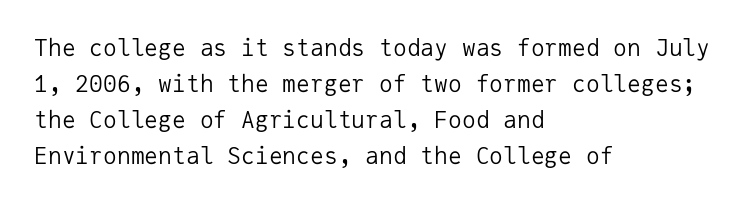
The foot of each line stays bare and open. It's the straight-up-and-down kind of type. The gaps between neighbouring characters are ordinary and unremarkable. A normal amount of white space separates one row of letters from the next. Typeset ragged right — the left edge is the straight one. Is the stroke heavy? The answer is a plain regular-or-lighter.
